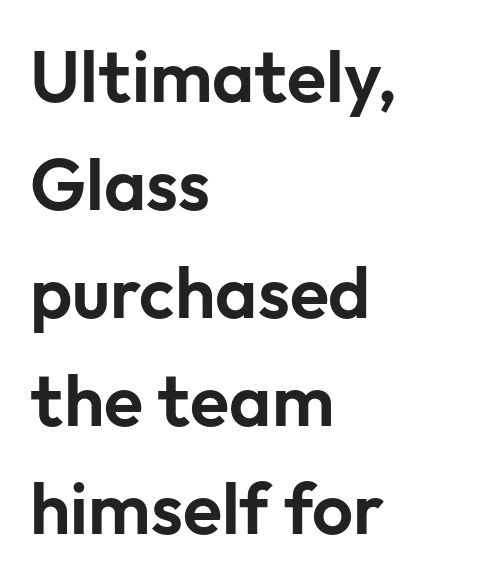
Q: Is the text italic (slanted)? A: No, it is upright.
Q: Is the typeface a serif or a sans-serif typeface? A: Sans-serif.
Q: Is the text underlined? A: No.
Q: How is the paragraph aligned? A: Left-aligned.
Q: Is the spacing between letters normal or unusually wide? A: Normal.
Q: Is the spacing between lines tight, normal or loose? A: Normal.
Q: Width (condensed, normal, or wide)? A: Normal.
Q: Stroke contrast? A: Low.
Q: x-height? A: Medium.
Q: Monospaced? A: No.
